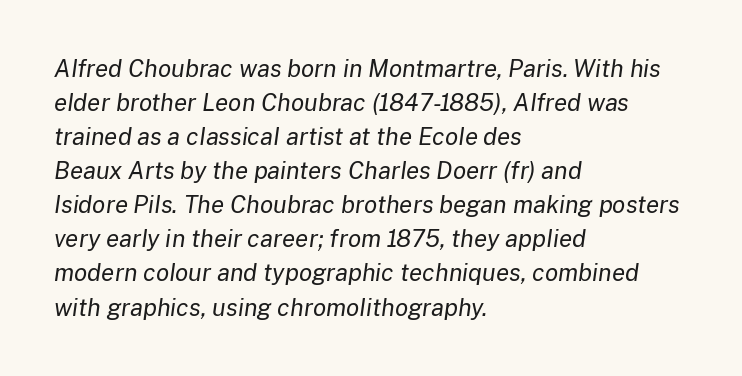
{"italic": "yes", "lean": "right", "slant_degrees": 8, "bold": "no", "underline": "no", "align": "left", "line_spacing": "normal", "line_spacing_ratio": 1.42, "letter_spacing": "normal", "letter_spacing_em": 0.0, "glyph_px": 24}
